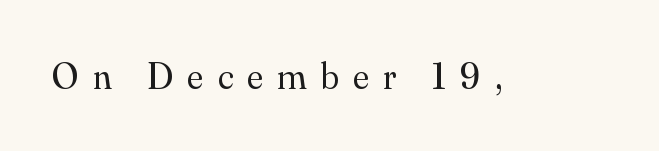
Notice how the stems are strictly vertical — no italics here. Think of a printed novel: that variable character pitch is what you see here. The tracking reads as deliberately expanded to a designer's eye. A typesetter would label this face a serif. The passage shown is not bold in any degree. A bare baseline throughout the passage.
